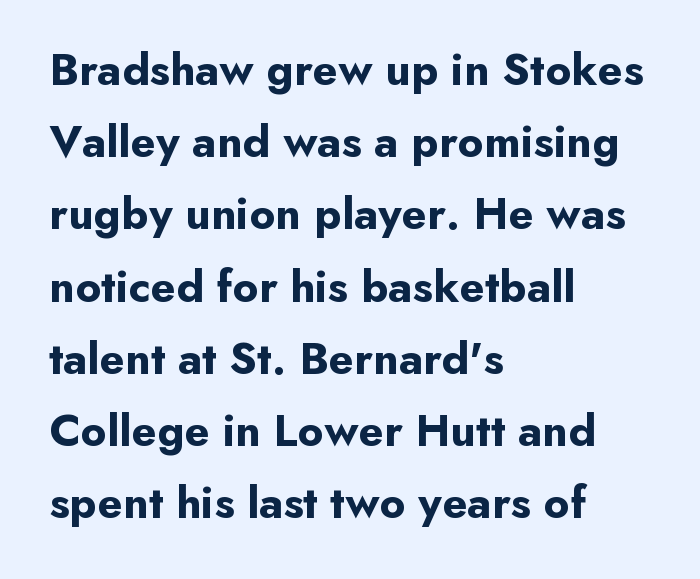
{"serif": "no", "italic": "no", "bold": "yes", "weight": "bold", "width": "normal", "stroke_contrast": "low", "x_height": "small", "monospaced": "no", "underline": "no", "align": "left", "line_spacing": "normal", "line_spacing_ratio": 1.57, "letter_spacing": "normal", "letter_spacing_em": 0.0, "glyph_px": 46}
